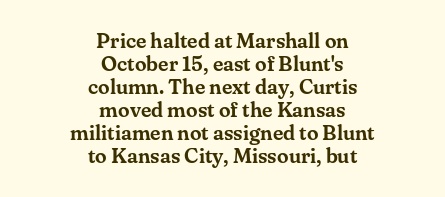
{"italic": "no", "underline": "no", "align": "center", "line_spacing": "tight", "line_spacing_ratio": 1.1, "letter_spacing": "normal", "letter_spacing_em": 0.0, "glyph_px": 21}
